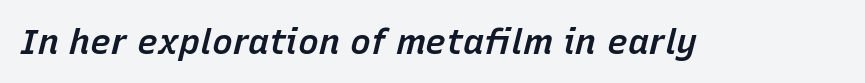
Default kerning and tracking; the words read as compact shapes. The passage shown is typed in a proportional face where columns would drift. Style check: oblique. Emphasis by weight is partial: semibold. Check the space under the baseline: it is left empty.
